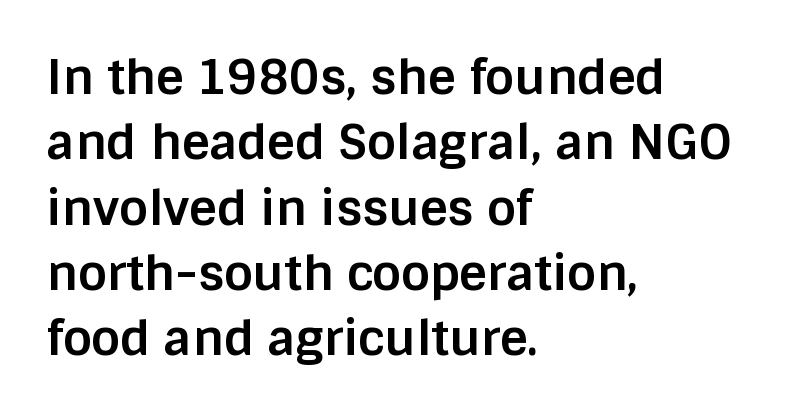
{"serif": "no", "italic": "no", "bold": "yes", "weight": "bold", "width": "normal", "stroke_contrast": "low", "x_height": "large", "monospaced": "no", "underline": "no", "align": "left", "line_spacing": "normal", "line_spacing_ratio": 1.36, "letter_spacing": "normal", "letter_spacing_em": 0.0, "glyph_px": 48}
